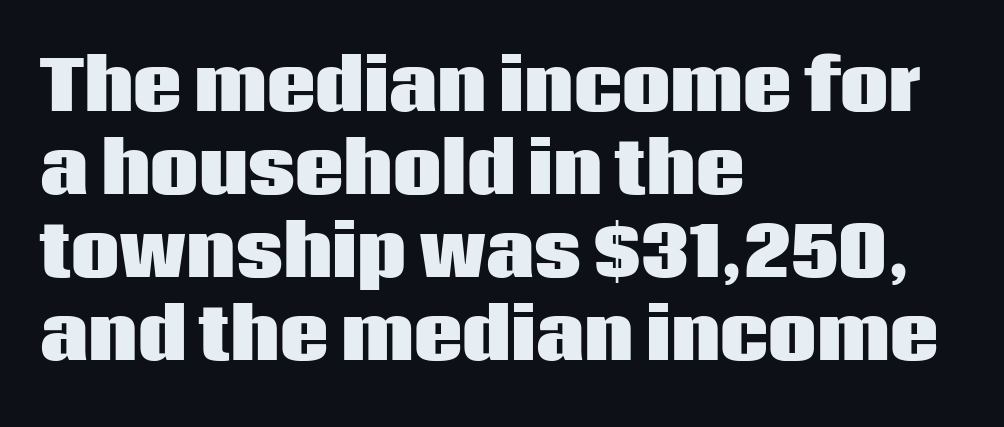
{"serif": "no", "italic": "no", "bold": "yes", "weight": "heavy", "width": "normal", "stroke_contrast": "low", "x_height": "large", "monospaced": "no", "underline": "no", "align": "left", "line_spacing_ratio": 1.22, "letter_spacing": "normal", "letter_spacing_em": 0.0, "glyph_px": 68}
